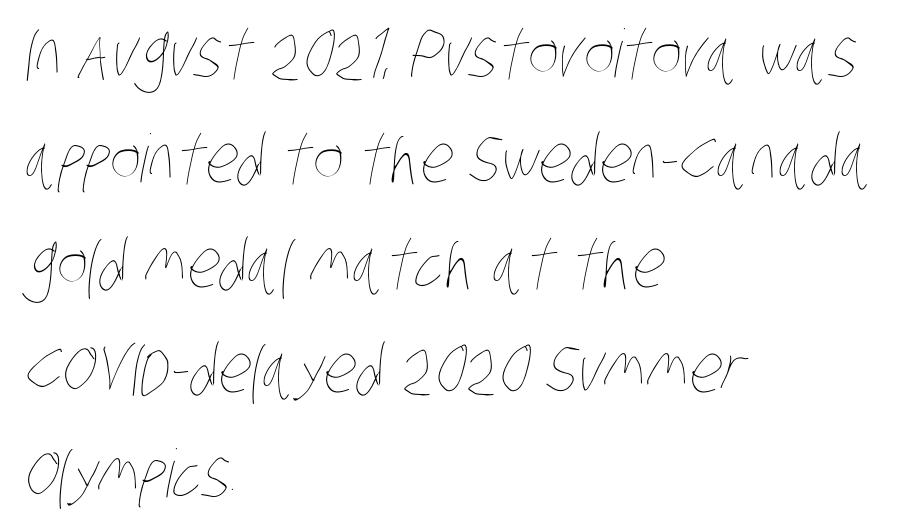
{"bold": "no", "weight": "thin", "width": "condensed", "stroke_contrast": "low", "x_height": "large", "monospaced": "no", "underline": "no", "align": "left", "line_spacing": "normal", "line_spacing_ratio": 1.59, "letter_spacing": "normal", "letter_spacing_em": 0.0, "glyph_px": 66}
